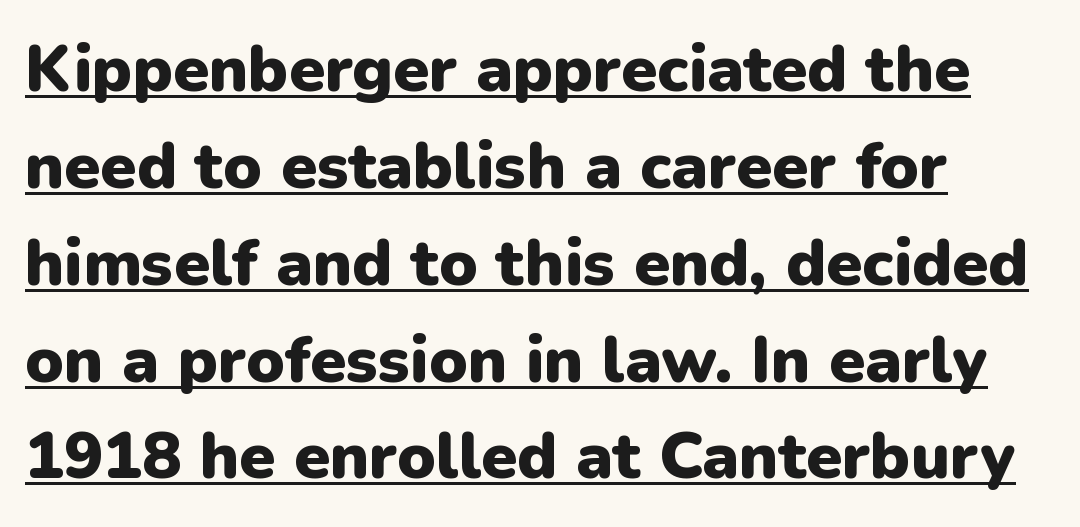
{"serif": "no", "italic": "no", "bold": "yes", "weight": "heavy", "width": "normal", "stroke_contrast": "low", "x_height": "medium", "monospaced": "no", "underline": "yes", "align": "left", "line_spacing": "normal", "line_spacing_ratio": 1.49, "letter_spacing": "normal", "letter_spacing_em": 0.0, "glyph_px": 65}
